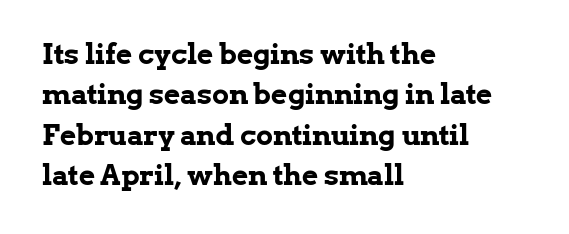
{"serif": "yes", "italic": "no", "bold": "yes", "weight": "bold", "width": "normal", "stroke_contrast": "low", "x_height": "medium", "monospaced": "no", "underline": "no", "align": "left", "line_spacing": "normal", "line_spacing_ratio": 1.44, "letter_spacing": "normal", "letter_spacing_em": 0.0, "glyph_px": 28}
